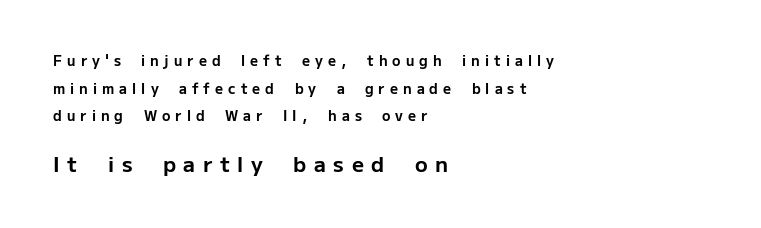
The image shows 21 px bold type, upright; set left-aligned, loose line spacing (1.98x), unusually wide letter spacing (+0.36 em), not underlined; the second (bottom) block is 1.5x larger.
